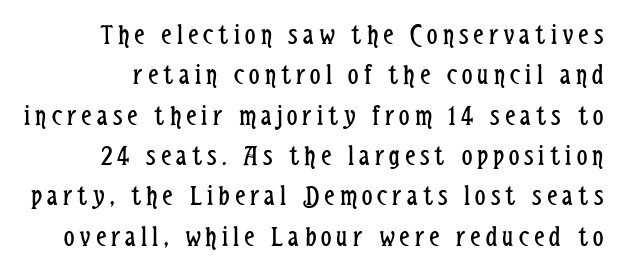
The image shows 29 px regular-weight, condensed sans-serif type, upright; set normal line spacing (1.39x), not underlined; low stroke contrast and a medium x-height.
